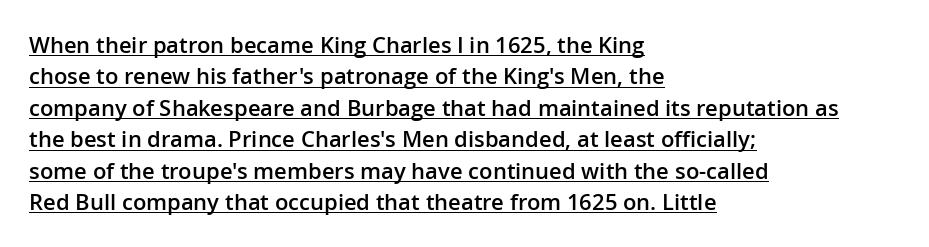
The image shows 22 px text type, upright; set left-aligned, normal line spacing (1.43x), normal letter spacing, underlined.
